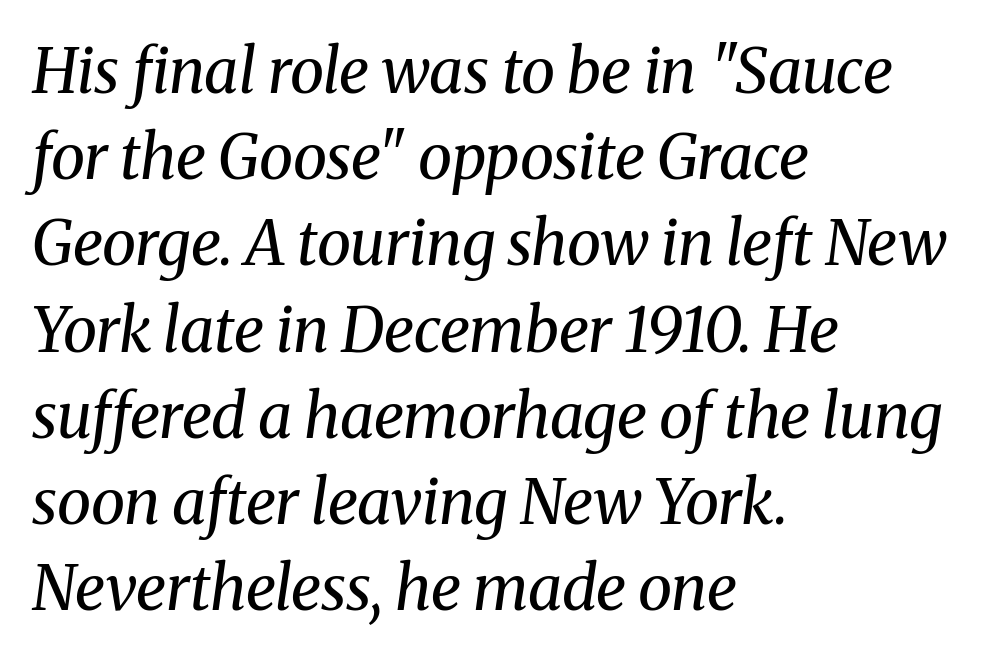
Q: Is the text bold? A: No.
Q: Is the text italic (slanted)? A: Yes, it leans right by about 8 degrees.
Q: Is the typeface a serif or a sans-serif typeface? A: Serif.
Q: Is the text underlined? A: No.
Q: How is the paragraph aligned? A: Left-aligned.
Q: Is the spacing between letters normal or unusually wide? A: Normal.
Q: Is the spacing between lines tight, normal or loose? A: Normal.
Q: Width (condensed, normal, or wide)? A: Normal.
Q: Stroke contrast? A: Medium.
Q: x-height? A: Medium.
Q: Monospaced? A: No.
